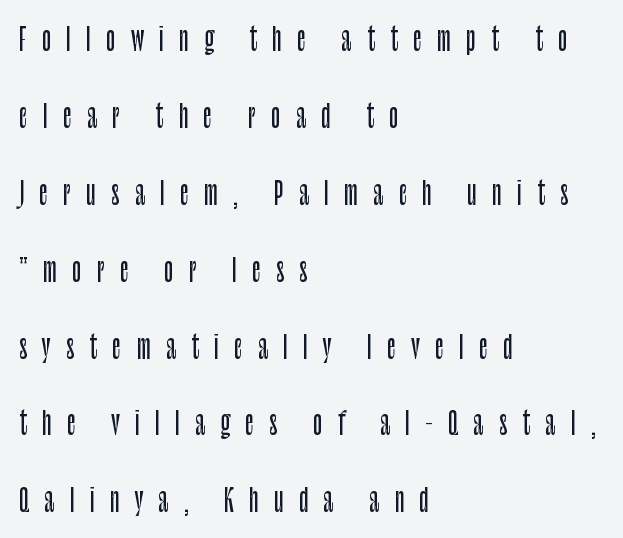
{"serif": "no", "italic": "no", "width": "condensed", "stroke_contrast": "low", "x_height": "large", "monospaced": "no", "underline": "no", "align": "left", "line_spacing": "loose", "line_spacing_ratio": 2.48, "letter_spacing": "wide", "letter_spacing_em": 0.49, "glyph_px": 31}
